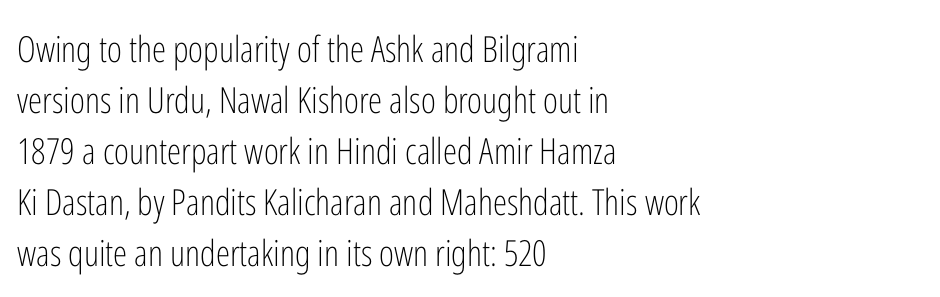
Q: Is the text bold? A: No.
Q: Is the text italic (slanted)? A: No, it is upright.
Q: Is the typeface a serif or a sans-serif typeface? A: Sans-serif.
Q: Is the text underlined? A: No.
Q: How is the paragraph aligned? A: Left-aligned.
Q: Is the spacing between letters normal or unusually wide? A: Normal.
Q: Is the spacing between lines tight, normal or loose? A: Normal.
Q: Width (condensed, normal, or wide)? A: Condensed.
Q: Stroke contrast? A: Low.
Q: x-height? A: Medium.
Q: Monospaced? A: No.
